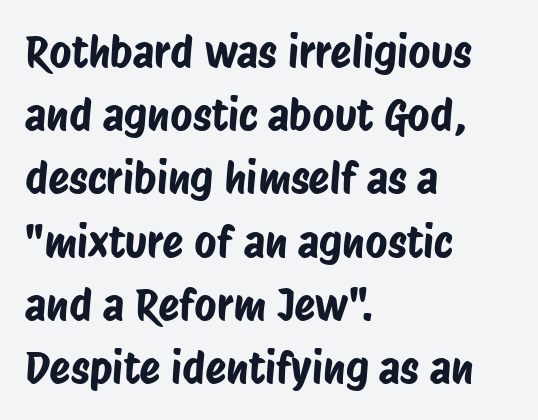
The image shows 43 px condensed sans-serif type; set left-aligned, normal line spacing (1.47x), normal letter spacing, not underlined; low stroke contrast and a large x-height.
